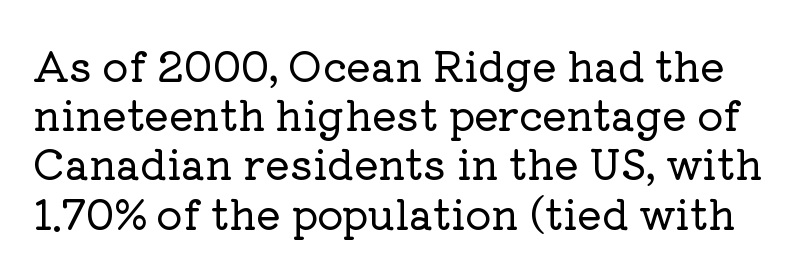
Does the lettering tilt? It doesn't — this is upright. Note the varied advance widths — an 'i' is clearly narrower than an 'm'. The baseline area is clear. Serif or sans? Serif — the stroke terminals have little feet. The tracking reads as untouched default to a designer's eye.
